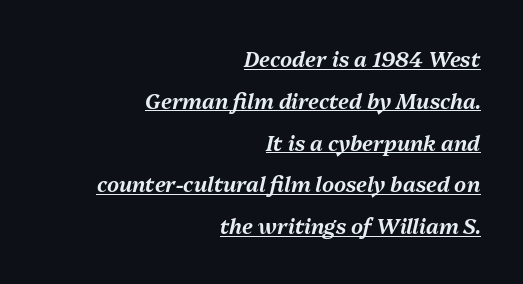
You could call the tracking neutral — neither tight nor loose. Underlined type. The rag falls on the left side of this text block. Italic? Definitely — the glyphs are oblique. Does the leading feel generous? Absolutely, it's lavish.
